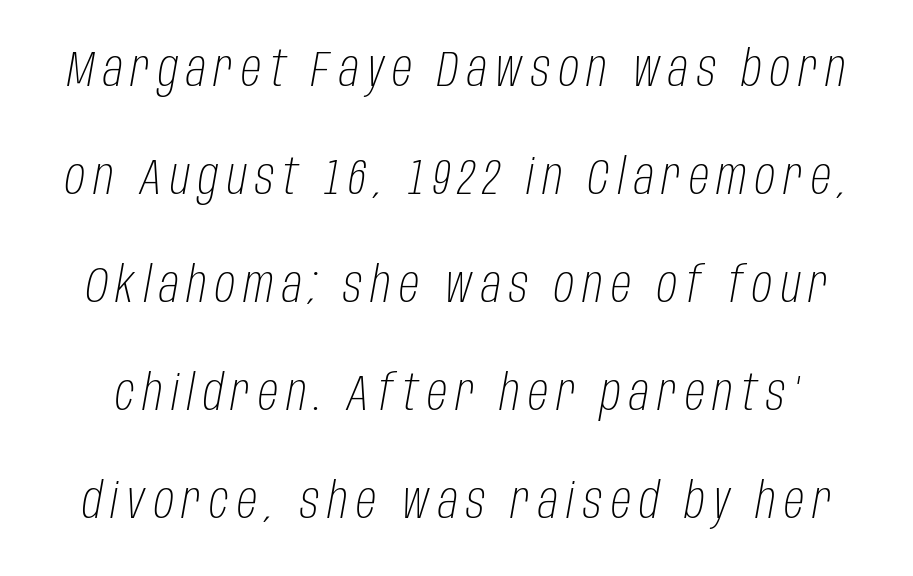
Q: Is the text bold? A: No.
Q: Is the text italic (slanted)? A: Yes, it leans right by about 10 degrees.
Q: Is the text underlined? A: No.
Q: Is the spacing between lines tight, normal or loose? A: Loose.
Q: Width (condensed, normal, or wide)? A: Condensed.
Q: Stroke contrast? A: Low.
Q: x-height? A: Large.
Q: Monospaced? A: No.
